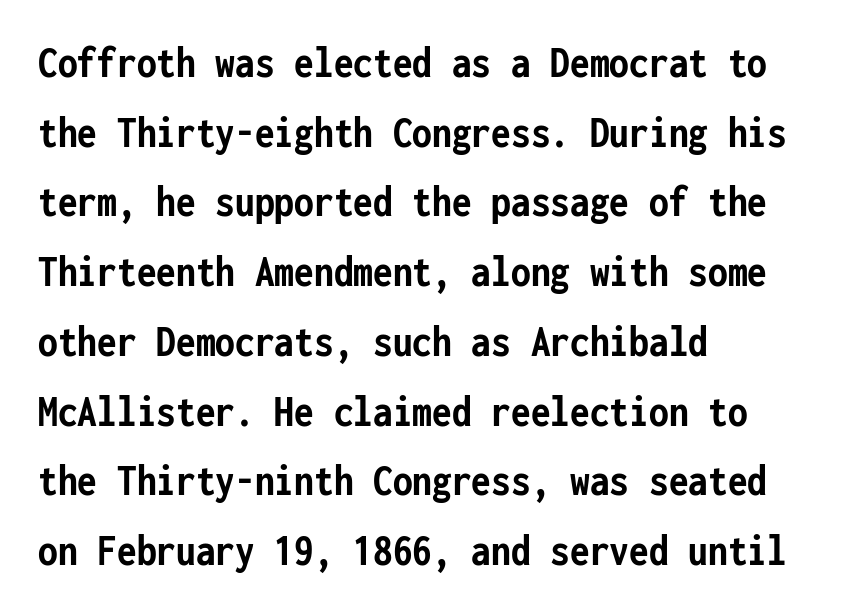
{"serif": "no", "italic": "no", "bold": "yes", "weight": "semibold", "width": "condensed", "stroke_contrast": "low", "x_height": "medium", "monospaced": "yes", "underline": "no", "align": "left", "line_spacing": "normal", "line_spacing_ratio": 1.55, "letter_spacing": "normal", "letter_spacing_em": 0.0, "glyph_px": 45}
